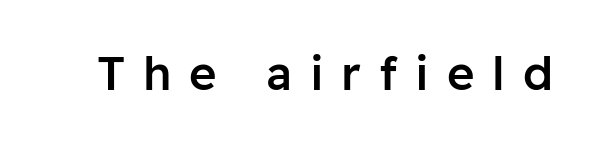
Q: Is the text bold? A: Semi-bold.
Q: Is the text italic (slanted)? A: No, it is upright.
Q: Is the typeface a serif or a sans-serif typeface? A: Sans-serif.
Q: Is the text underlined? A: No.
Q: Is the spacing between letters normal or unusually wide? A: Unusually wide.
Q: Width (condensed, normal, or wide)? A: Normal.
Q: Stroke contrast? A: Low.
Q: x-height? A: Medium.
Q: Monospaced? A: No.
